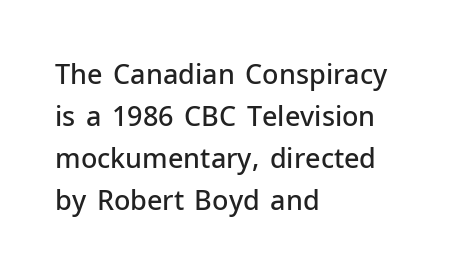
{"italic": "no", "bold": "semi", "underline": "no", "align": "left", "line_spacing": "normal", "line_spacing_ratio": 1.55, "letter_spacing": "normal", "letter_spacing_em": 0.0, "glyph_px": 27}
